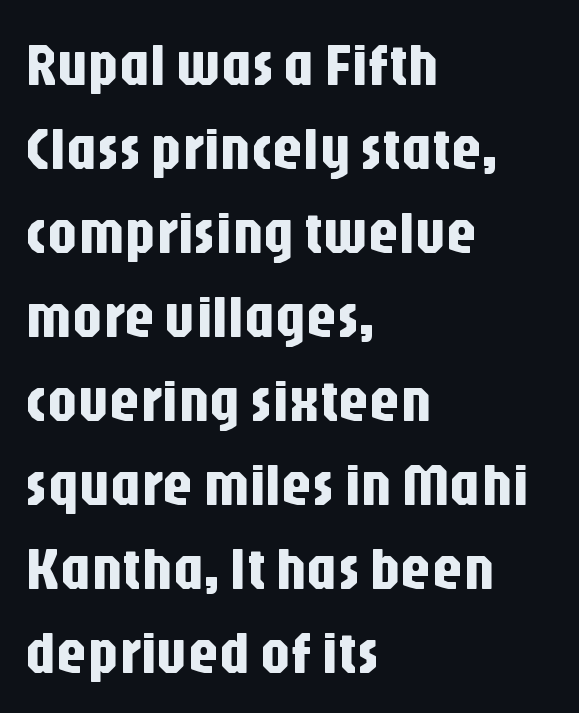
{"serif": "no", "italic": "no", "width": "condensed", "stroke_contrast": "low", "x_height": "large", "monospaced": "no", "underline": "no", "align": "left", "line_spacing": "normal", "line_spacing_ratio": 1.4, "letter_spacing": "normal", "letter_spacing_em": 0.0, "glyph_px": 60}
